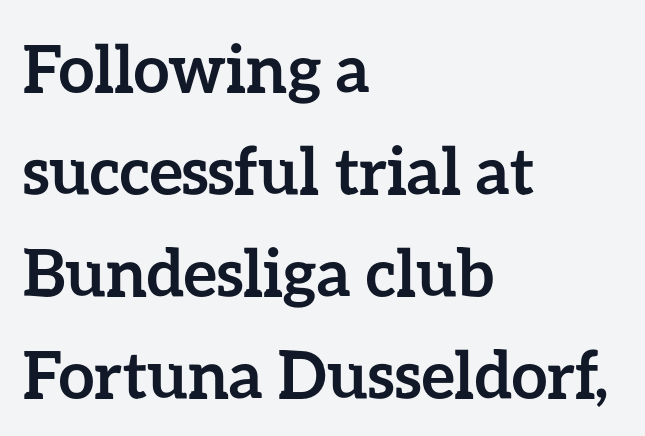
The image shows 65 px semibold type, upright; set left-aligned, normal line spacing (1.57x), normal letter spacing, not underlined; low stroke contrast and a medium x-height.
